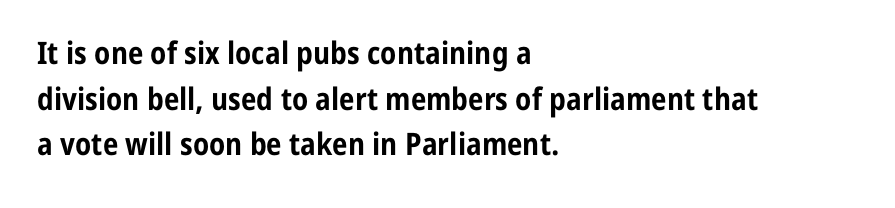
The line texture is even and compact thanks to regular tracking. Character widths vary here, with narrow letters taking less room than wide ones. If you measured baseline to baseline, you'd find a middling distance. Does the lettering tilt? It doesn't — this is upright. The string is rendered with underlining switched off.
